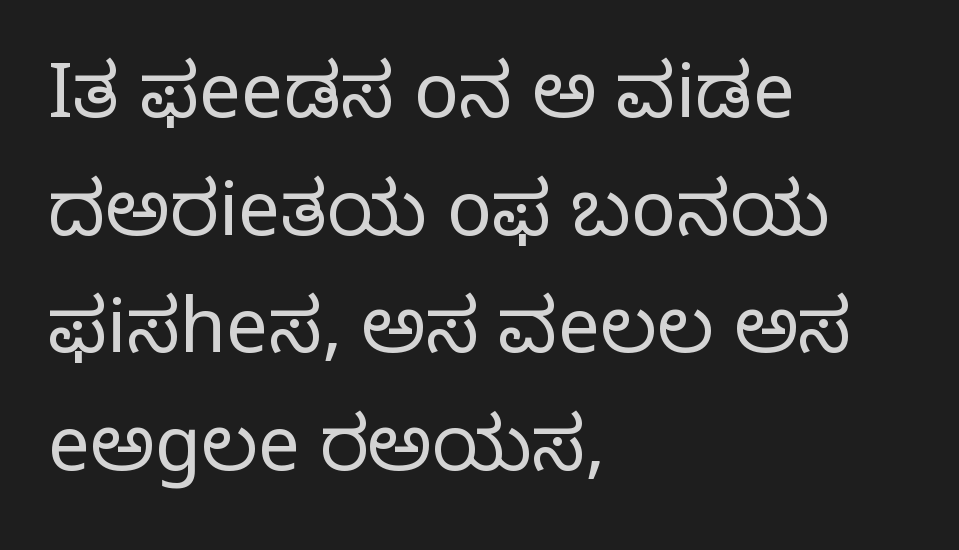
Q: Is the text bold? A: No.
Q: Is the text italic (slanted)? A: No, it is upright.
Q: Is the typeface a serif or a sans-serif typeface? A: Serif.
Q: Is the text underlined? A: No.
Q: How is the paragraph aligned? A: Left-aligned.
Q: Is the spacing between letters normal or unusually wide? A: Normal.
Q: Is the spacing between lines tight, normal or loose? A: Normal.
Q: Width (condensed, normal, or wide)? A: Normal.
Q: Stroke contrast? A: Low.
Q: x-height? A: Large.
Q: Monospaced? A: No.
